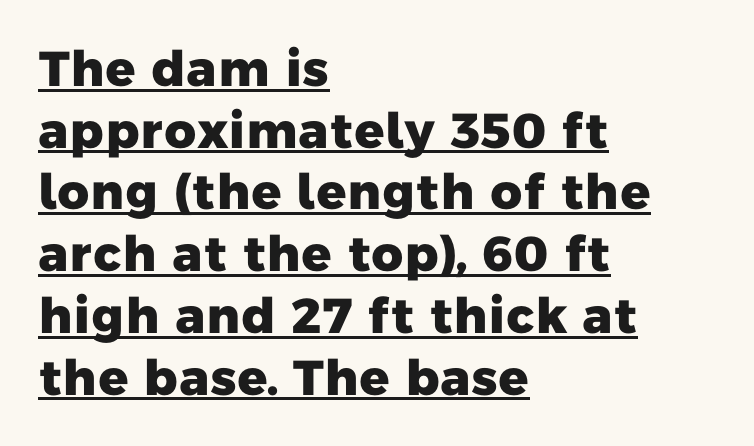
The image shows 49 px heavy sans-serif type; set left-aligned, normal line spacing (1.26x), normal letter spacing, underlined; low stroke contrast and a medium x-height.
